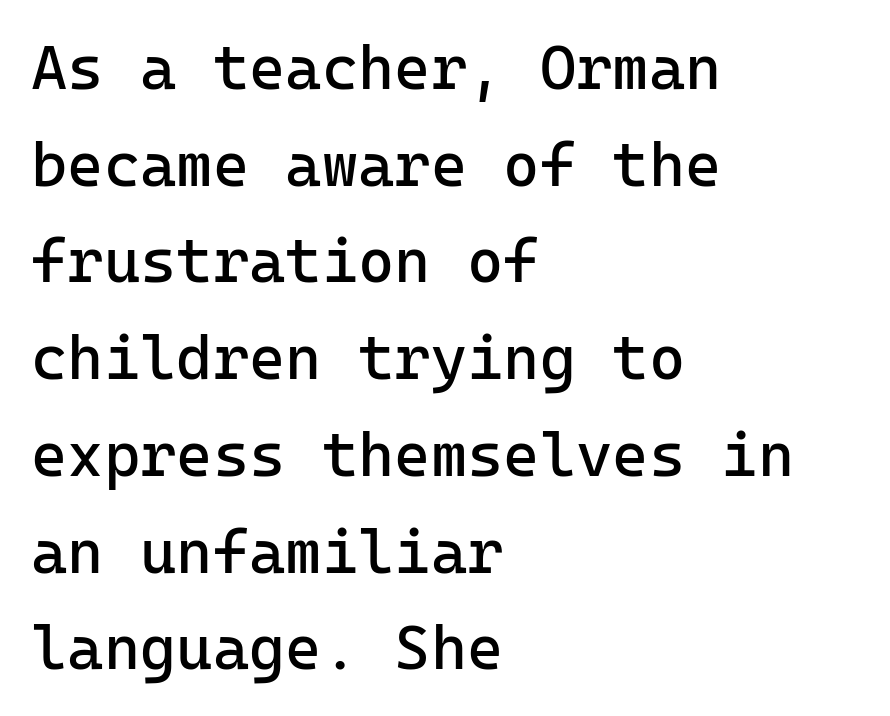
The image shows 62 px regular-weight sans-serif type, upright; set left-aligned, normal line spacing (1.56x), normal letter spacing, not underlined; low stroke contrast and a medium x-height.
